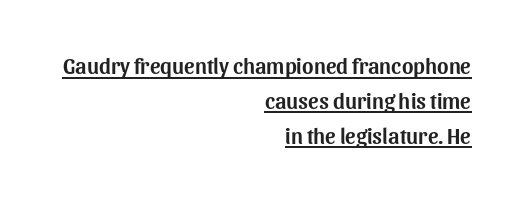
Q: Is the text italic (slanted)? A: No, it is upright.
Q: Is the text underlined? A: Yes.
Q: How is the paragraph aligned? A: Right-aligned.
Q: Is the spacing between letters normal or unusually wide? A: Normal.
Q: Is the spacing between lines tight, normal or loose? A: Normal.
